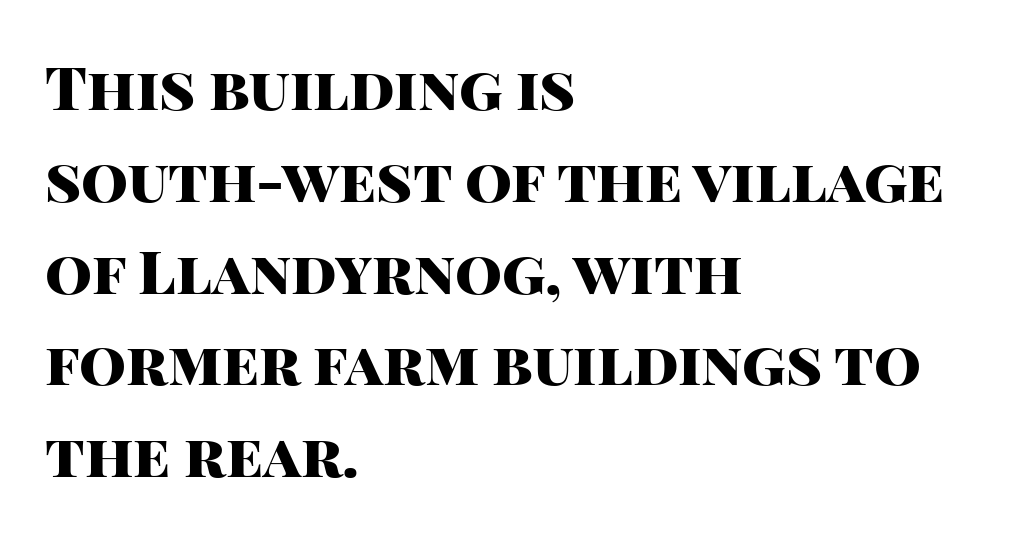
Serif or sans? Sans — the stroke terminals are bare. The passage shown has conventional tracking throughout. Has an underline been added? It has not. Rendered with straight, roman letterforms. The lines are quadded left.
